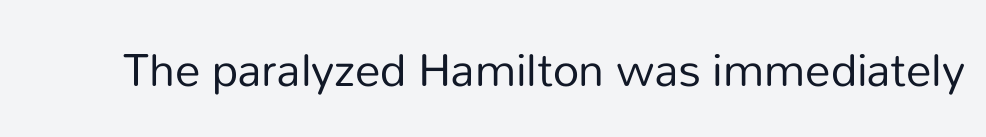
The image shows 51 px regular-weight sans-serif type, upright; set normal letter spacing, not underlined; low stroke contrast and a medium x-height.
